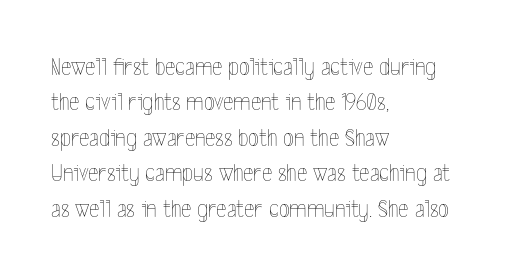
The image shows 25 px text type, upright; set left-aligned, normal line spacing (1.42x), normal letter spacing, not underlined.
